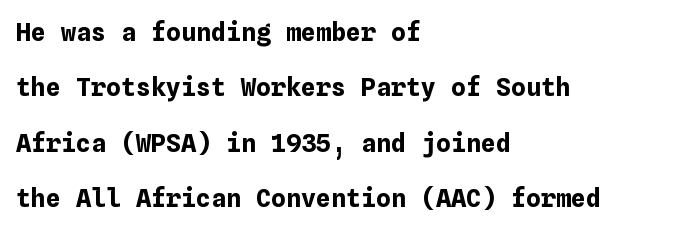
These lines carry a lot of weight — the face is fully bold. This sample uses plain, unmodified letter spacing. Descender tails drop into unmarked territory. Ordinary non-slanted type is in use.
